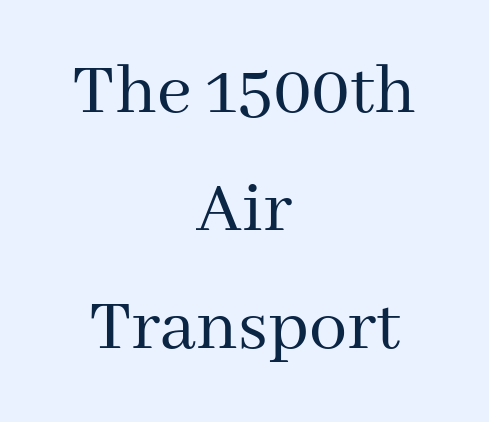
The image shows 76 px regular-weight serif type, upright; set centered, normal line spacing (1.55x), normal letter spacing, not underlined; medium stroke contrast and a medium x-height.
